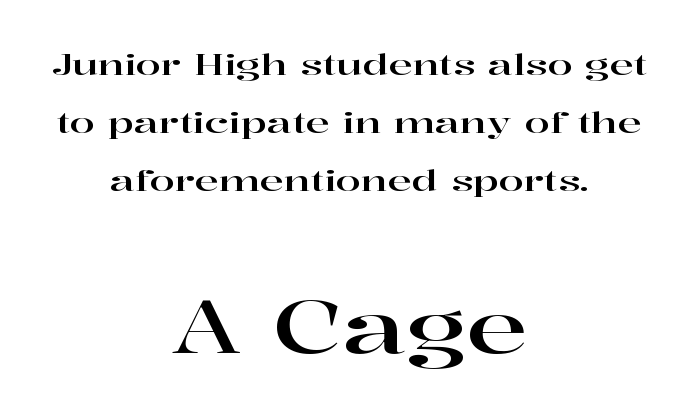
The image shows 73 px wide serif type, upright; set centered, loose line spacing (2.0x), normal letter spacing, not underlined; the second (bottom) block is 2.52x larger; high stroke contrast and a medium x-height.
